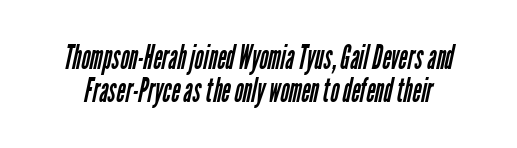
The image shows 34 px regular-weight, condensed sans-serif type; set tight line spacing (0.96x), normal letter spacing, not underlined; low stroke contrast and a medium x-height.
